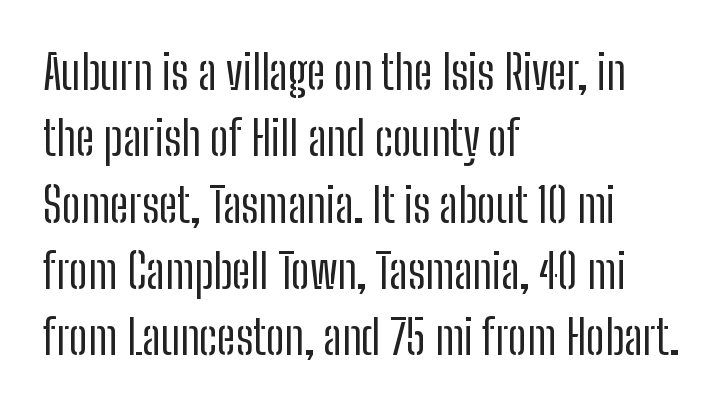
Is the type heavy? It reads as light-to-regular instead. A typesetter would call this leading conventional body-copy spacing. Typographically, this falls in the sans-serif category. A typesetter would call this proportional, since set widths differ per character. Rule under the text: the space is simply empty. The compositor pushed each line to the left boundary.
